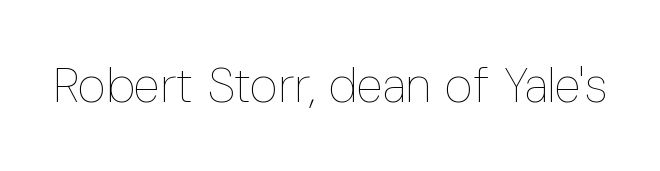
Q: Is the text bold? A: No.
Q: Is the text italic (slanted)? A: No, it is upright.
Q: Is the text underlined? A: No.
Q: Is the spacing between letters normal or unusually wide? A: Normal.
Q: Width (condensed, normal, or wide)? A: Condensed.
Q: Stroke contrast? A: Low.
Q: x-height? A: Medium.
Q: Monospaced? A: No.
